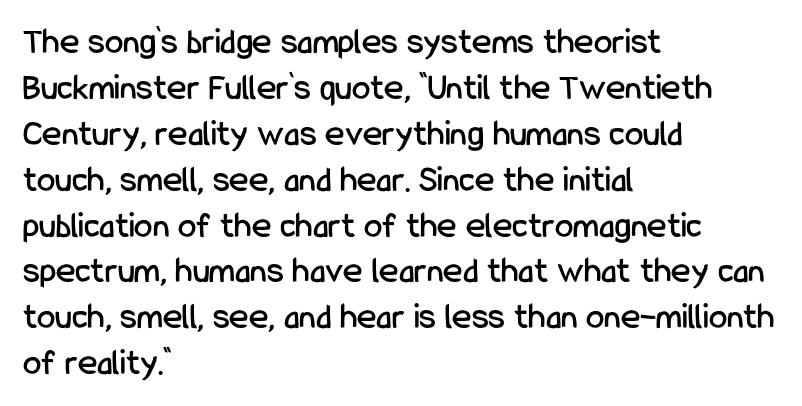
Q: Is the text italic (slanted)? A: No, it is upright.
Q: Is the typeface a serif or a sans-serif typeface? A: Sans-serif.
Q: Is the text underlined? A: No.
Q: How is the paragraph aligned? A: Left-aligned.
Q: Is the spacing between letters normal or unusually wide? A: Normal.
Q: Width (condensed, normal, or wide)? A: Condensed.
Q: Stroke contrast? A: Low.
Q: x-height? A: Medium.
Q: Monospaced? A: No.
